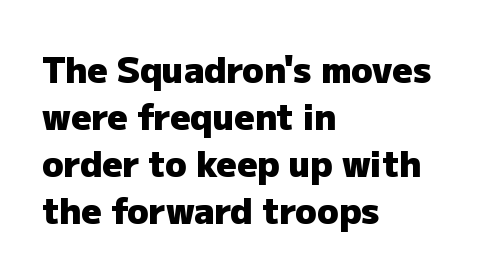
{"serif": "no", "italic": "no", "bold": "yes", "weight": "heavy", "width": "normal", "stroke_contrast": "low", "x_height": "medium", "monospaced": "no", "underline": "no", "align": "left", "line_spacing": "normal", "line_spacing_ratio": 1.34, "letter_spacing": "normal", "letter_spacing_em": 0.0, "glyph_px": 35}
